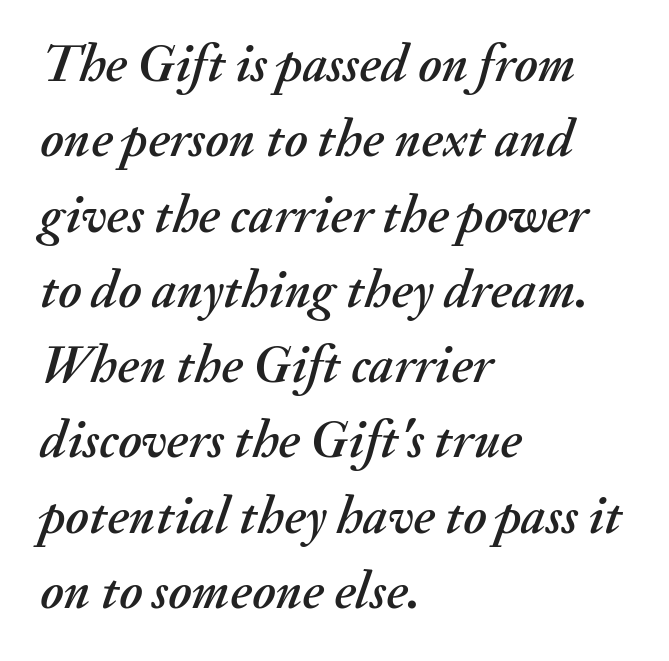
The image shows 53 px text type, italic (leaning right); set left-aligned, normal line spacing (1.42x), normal letter spacing, not underlined; medium stroke contrast and a small x-height.
